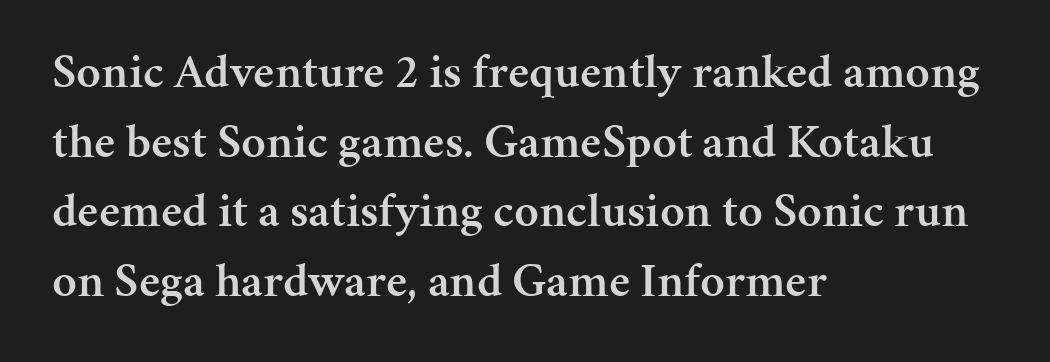
Q: Is the text bold? A: Semi-bold.
Q: Is the text italic (slanted)? A: No, it is upright.
Q: Is the typeface a serif or a sans-serif typeface? A: Serif.
Q: Is the text underlined? A: No.
Q: How is the paragraph aligned? A: Left-aligned.
Q: Is the spacing between letters normal or unusually wide? A: Normal.
Q: Is the spacing between lines tight, normal or loose? A: Normal.
Q: Width (condensed, normal, or wide)? A: Normal.
Q: Stroke contrast? A: Medium.
Q: x-height? A: Medium.
Q: Monospaced? A: No.
